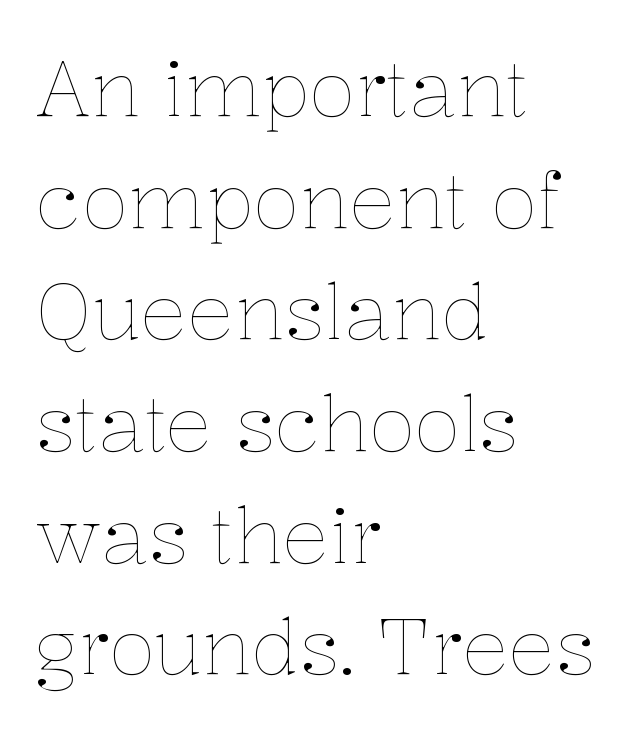
{"italic": "no", "bold": "no", "weight": "thin", "width": "normal", "stroke_contrast": "low", "x_height": "medium", "monospaced": "no", "underline": "no", "align": "left", "line_spacing": "normal", "line_spacing_ratio": 1.45, "letter_spacing": "normal", "letter_spacing_em": 0.0, "glyph_px": 77}
